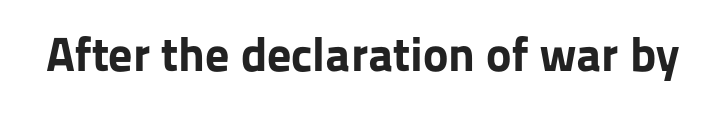
Q: Is the text bold? A: Yes.
Q: Is the text italic (slanted)? A: No, it is upright.
Q: Is the typeface a serif or a sans-serif typeface? A: Sans-serif.
Q: Is the text underlined? A: No.
Q: Is the spacing between letters normal or unusually wide? A: Normal.
Q: Width (condensed, normal, or wide)? A: Normal.
Q: Stroke contrast? A: Low.
Q: x-height? A: Medium.
Q: Monospaced? A: No.
